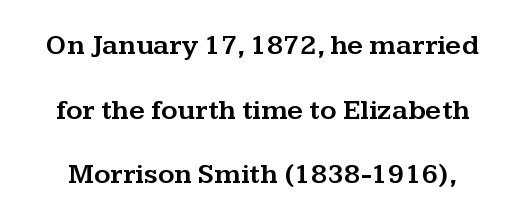
The face used here is proportionally spaced, like ordinary book or web type. What kind of face is this? One with serifs. The designer dialed line spacing up above the default. The strip under each line holds only bare page.
